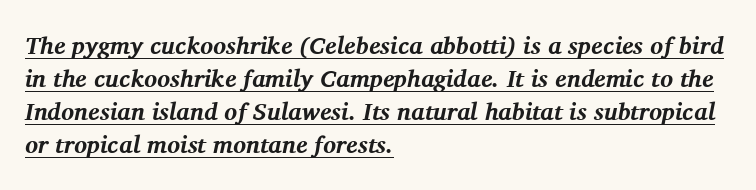
The whole block is typeset with a tilt. Plenty of ink on the page — the face is bold. Does the copy run flush right? No — it runs flush left. Honestly, the underline is the first thing you notice here. How are the letters spaced? Ordinarily, with no added tracking. Compared with typical paragraphs, the rows here are spaced about the same.
